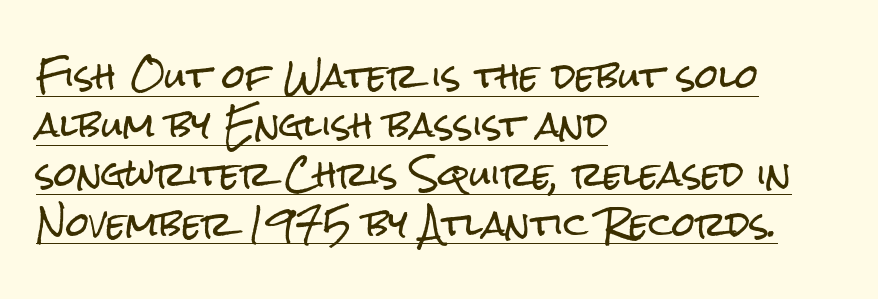
The image shows 33 px condensed sans-serif type, upright; set left-aligned, normal line spacing (1.49x), normal letter spacing, underlined; low stroke contrast and a medium x-height.
